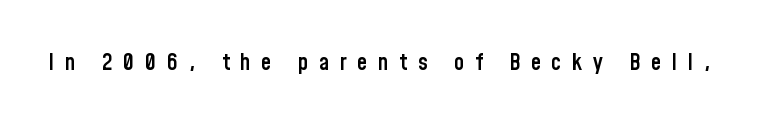
{"italic": "no", "bold": "semi", "underline": "no", "letter_spacing": "wide", "letter_spacing_em": 0.46, "glyph_px": 23}
